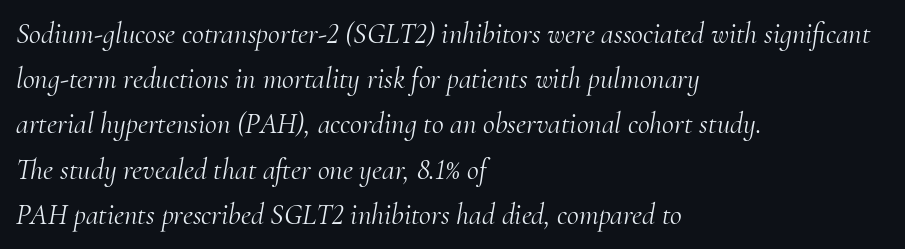
{"serif": "yes", "italic": "yes", "lean": "right", "slant_degrees": 10, "bold": "no", "weight": "light", "width": "normal", "stroke_contrast": "medium", "x_height": "small", "monospaced": "no", "underline": "no", "align": "left", "line_spacing": "normal", "line_spacing_ratio": 1.56, "letter_spacing": "normal", "letter_spacing_em": 0.0, "glyph_px": 29}
